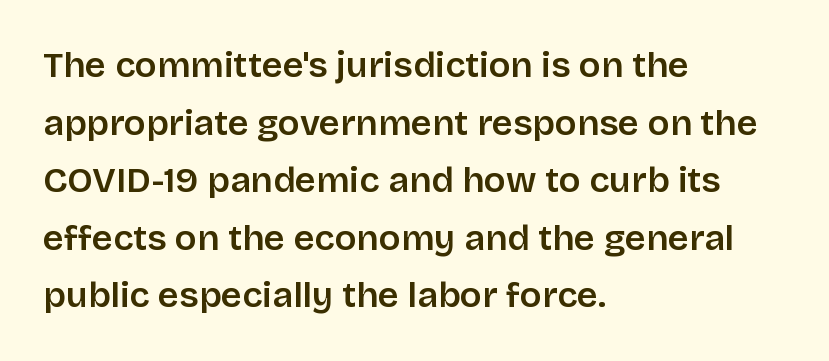
The rendering shows plain stroke endings on the letterforms — a sans-serif design. Evenly set lines give the paragraph a standard silhouette. Notice the strokes are somewhat thickened but not fully heavy: this is a semibold. A classic flush-left, rag-right setting is used for this passage. A clean baseline with only descenders dipping below it.
